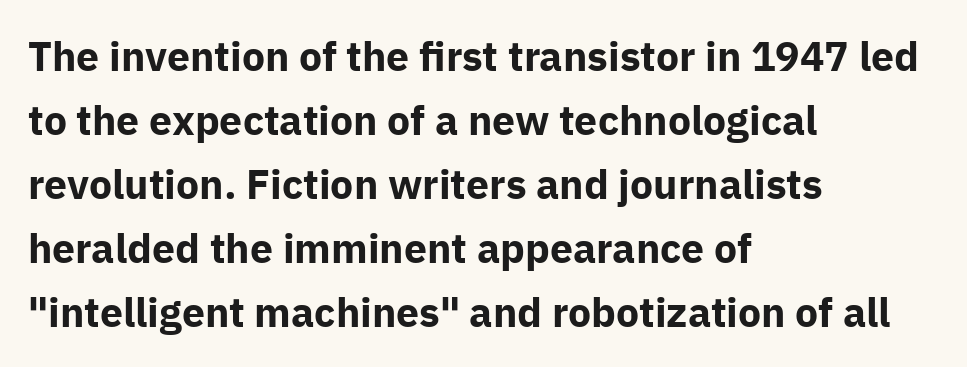
The image shows 41 px bold sans-serif type, upright; set left-aligned, normal line spacing (1.56x), normal letter spacing, not underlined; low stroke contrast and a medium x-height.
